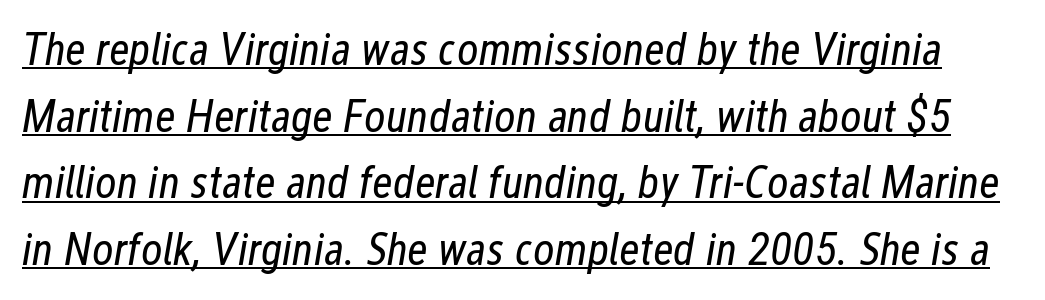
Q: Is the text bold? A: No.
Q: Is the text italic (slanted)? A: Yes, it leans right by about 12 degrees.
Q: Is the text underlined? A: Yes.
Q: Is the spacing between letters normal or unusually wide? A: Normal.
Q: Is the spacing between lines tight, normal or loose? A: Normal.
Q: Width (condensed, normal, or wide)? A: Condensed.
Q: Stroke contrast? A: Low.
Q: x-height? A: Medium.
Q: Monospaced? A: No.
